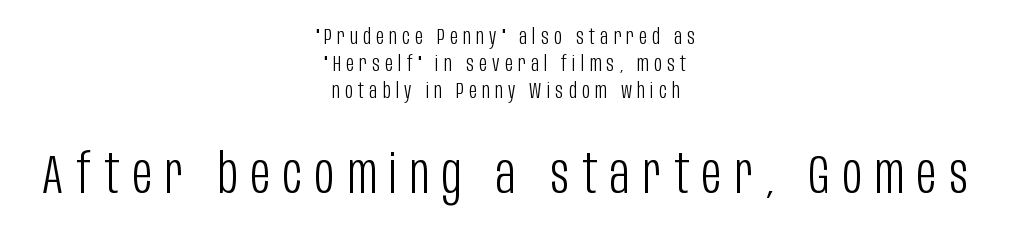
Q: Is the text bold? A: No.
Q: Is the text italic (slanted)? A: No, it is upright.
Q: Is the typeface a serif or a sans-serif typeface? A: Sans-serif.
Q: Is the text underlined? A: No.
Q: How is the paragraph aligned? A: Centered.
Q: Is the spacing between letters normal or unusually wide? A: Unusually wide.
Q: Which block of text is set in a larger size, the first (top) or the second (bottom)? A: The second (bottom) one.
Q: Width (condensed, normal, or wide)? A: Condensed.
Q: Stroke contrast? A: Low.
Q: x-height? A: Large.
Q: Monospaced? A: No.
